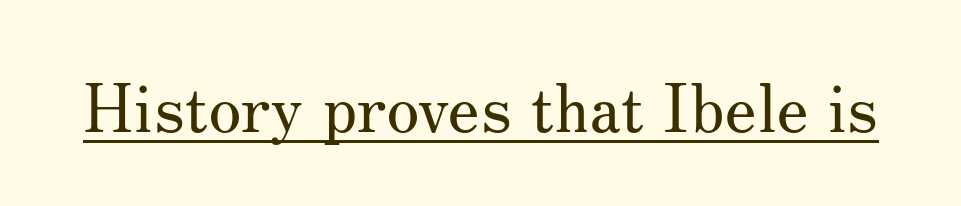
{"serif": "yes", "italic": "no", "bold": "no", "weight": "regular", "width": "normal", "stroke_contrast": "medium", "x_height": "small", "monospaced": "no", "underline": "yes", "letter_spacing": "normal", "letter_spacing_em": 0.0, "glyph_px": 67}
